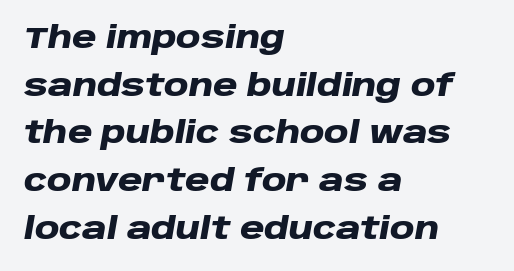
The image shows 30 px heavy, wide type, italic (leaning right); set left-aligned, normal line spacing (1.59x), normal letter spacing, not underlined; low stroke contrast and a large x-height.
